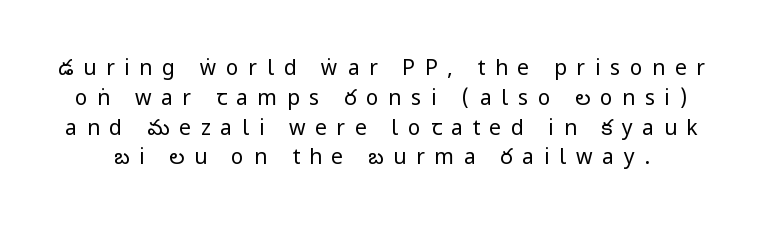
The image shows 21 px text type, upright; set normal line spacing (1.42x), unusually wide letter spacing (+0.46 em), not underlined.
